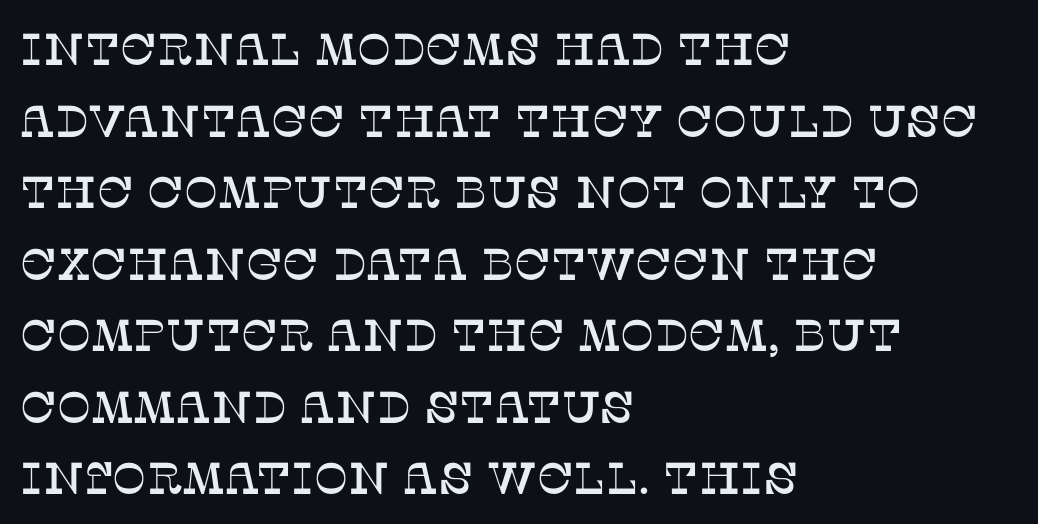
{"serif": "yes", "italic": "no", "width": "normal", "stroke_contrast": "low", "x_height": "large", "monospaced": "no", "underline": "no", "align": "left", "line_spacing": "normal", "line_spacing_ratio": 1.59, "letter_spacing": "normal", "letter_spacing_em": 0.0, "glyph_px": 45}
